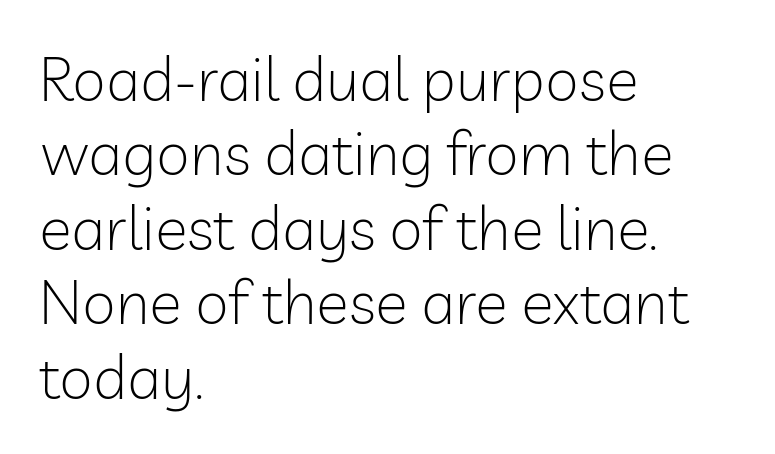
The type sits square on the baseline with zero lean. Character widths vary here, with narrow letters taking less room than wide ones. Descenders are the only things crossing below the line. Look at the bottom of the vertical strokes: they stop flat, with no serifs. The strokes carry an ordinary text weight at most.
